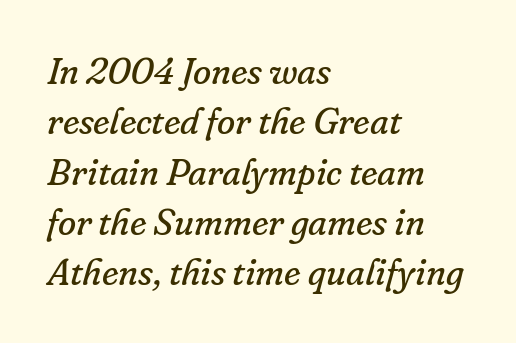
Compared with a typical body face, this is equally light or lighter still. The specimen reads as italic at a glance. A bare baseline throughout the passage. The rendering keeps characters at their native spacing. In terms of letterform style, serifs are clearly present.
